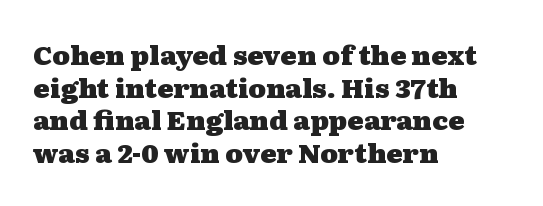
The glyphs are unaccompanied by any horizontal stroke below them. The passage shown is emphatically bold. The lettering holds an erect, upright posture throughout. Here the glyphs are tracked normally, forming tight word shapes.
